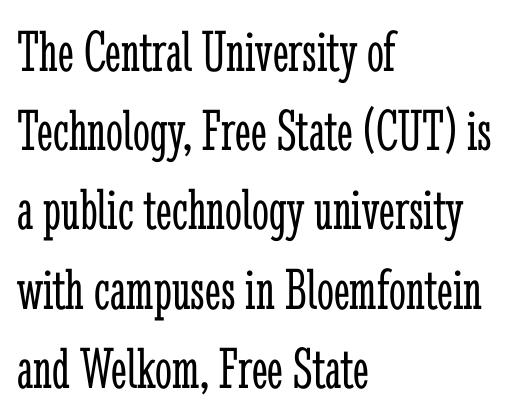
The image shows 60 px light, condensed serif type, upright; set left-aligned, normal line spacing (1.32x), normal letter spacing, not underlined; low stroke contrast and a medium x-height.
